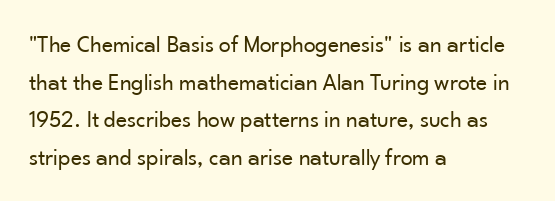
The image shows 24 px text type, upright; set left-aligned, normal line spacing (1.57x), normal letter spacing, not underlined.
